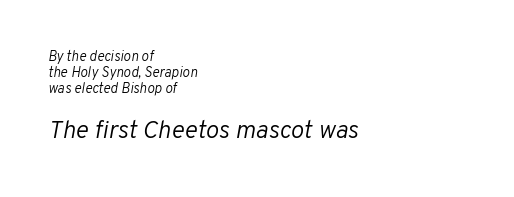
Q: Is the text bold? A: No.
Q: Is the text italic (slanted)? A: Yes, it leans right by about 10 degrees.
Q: Is the text underlined? A: No.
Q: How is the paragraph aligned? A: Left-aligned.
Q: Is the spacing between letters normal or unusually wide? A: Normal.
Q: Is the spacing between lines tight, normal or loose? A: Tight.
Q: Which block of text is set in a larger size, the first (top) or the second (bottom)? A: The second (bottom) one.
